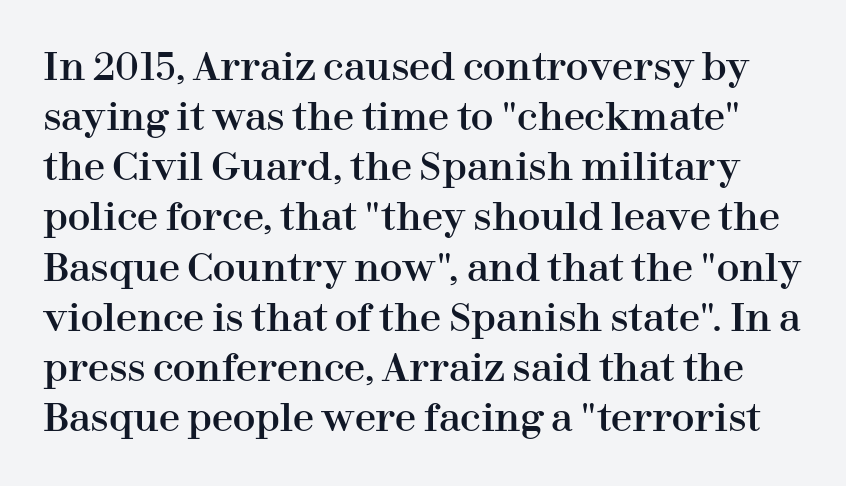
Each letter keeps its own natural width here, so spacing adapts to shape. Quick note: not italic, upright. You could call the tracking neutral — neither tight nor loose. This sample keeps an unexceptional amount of space between lines. Old-style or modern, the face here clearly has serifs. No word sits above an underline.
